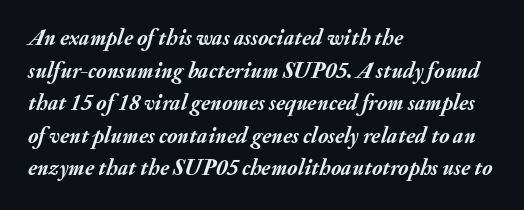
{"italic": "yes", "lean": "right", "slant_degrees": 20, "bold": "yes", "underline": "no", "align": "left", "line_spacing": "normal", "line_spacing_ratio": 1.48, "letter_spacing": "normal", "letter_spacing_em": 0.0, "glyph_px": 22}
